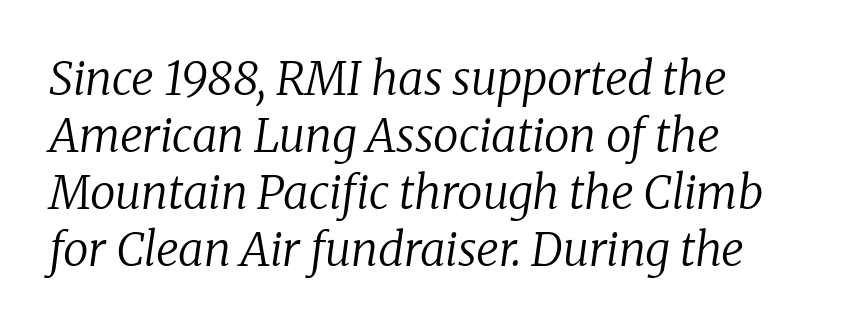
Do the characters align in a grid? No, the font is proportional. These glyphs show unthickened strokes, regular width or finer. A bare baseline throughout the passage. The typesetter chose a ragged-right arrangement here.
